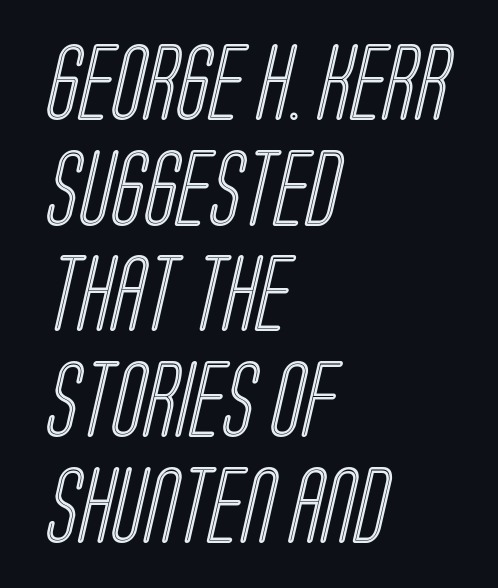
The image shows 76 px condensed type; set left-aligned, normal line spacing (1.39x), normal letter spacing, not underlined; a large x-height.
